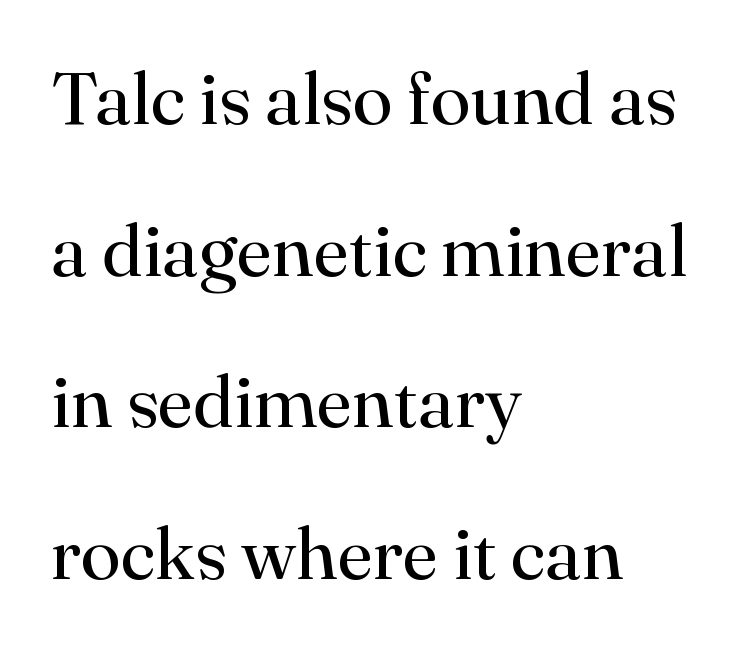
Does the leading feel generous? Absolutely, it's lavish. Character widths vary here, with narrow letters taking less room than wide ones. The typeface chosen for these lines features serifs. Left-aligned paragraph, ragged on the right. Bare-footed words on every line.
